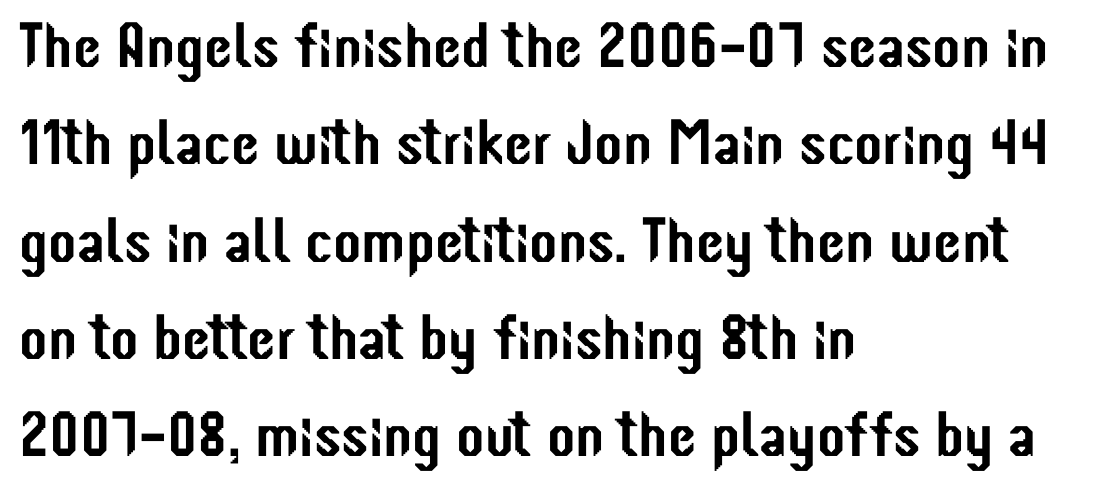
{"serif": "no", "italic": "no", "width": "condensed", "stroke_contrast": "low", "x_height": "medium", "monospaced": "no", "underline": "no", "align": "left", "line_spacing": "normal", "line_spacing_ratio": 1.52, "letter_spacing": "normal", "letter_spacing_em": 0.0, "glyph_px": 64}
